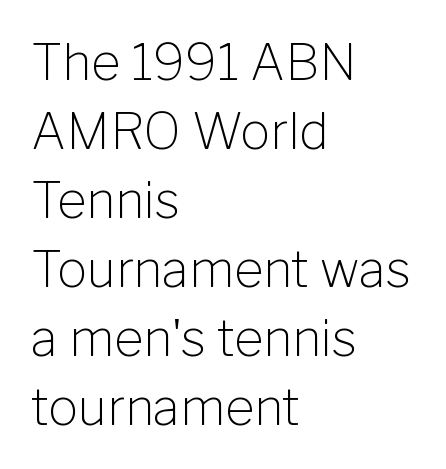
Line beginnings align vertically; line endings do not. Upright lettering throughout. Successive baselines arrive at the customary interval. This sample uses plain, unmodified letter spacing.
